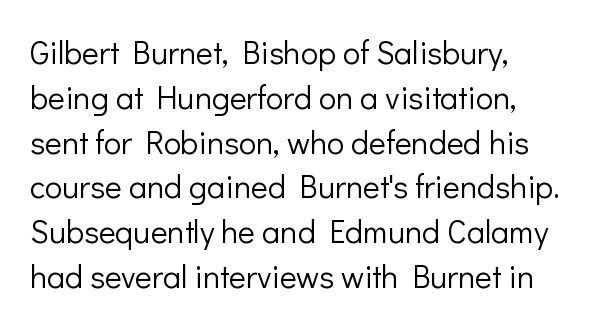
{"serif": "no", "italic": "no", "bold": "no", "weight": "light", "width": "normal", "stroke_contrast": "low", "x_height": "medium", "monospaced": "no", "underline": "no", "align": "left", "line_spacing": "normal", "line_spacing_ratio": 1.4, "letter_spacing": "normal", "letter_spacing_em": 0.0, "glyph_px": 32}
